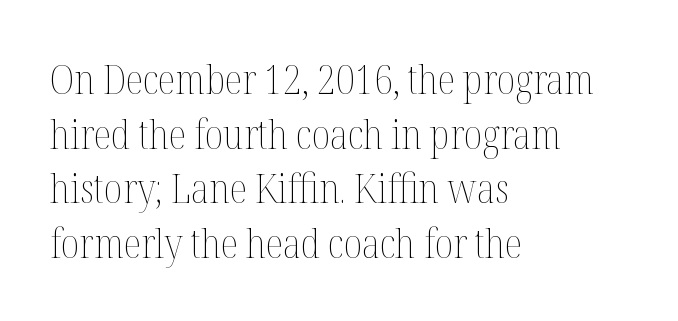
Q: Is the text bold? A: No.
Q: Is the text italic (slanted)? A: No, it is upright.
Q: Is the text underlined? A: No.
Q: How is the paragraph aligned? A: Left-aligned.
Q: Is the spacing between letters normal or unusually wide? A: Normal.
Q: Is the spacing between lines tight, normal or loose? A: Normal.
Q: Width (condensed, normal, or wide)? A: Condensed.
Q: Stroke contrast? A: Medium.
Q: x-height? A: Medium.
Q: Monospaced? A: No.
